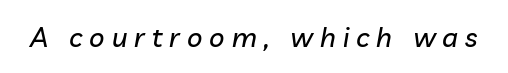
{"italic": "yes", "lean": "right", "slant_degrees": 10, "underline": "no", "letter_spacing": "wide", "letter_spacing_em": 0.26, "glyph_px": 27}
